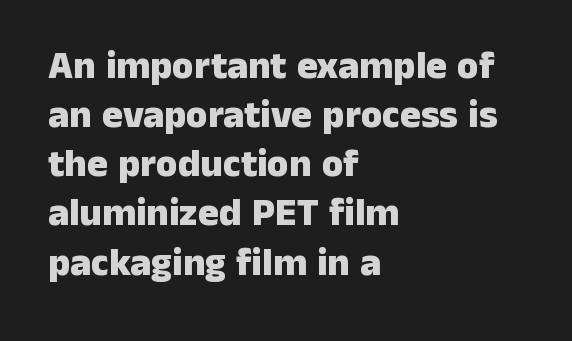
{"serif": "no", "italic": "no", "bold": "yes", "weight": "heavy", "width": "normal", "stroke_contrast": "low", "x_height": "medium", "monospaced": "no", "underline": "no", "align": "left", "line_spacing": "normal", "line_spacing_ratio": 1.26, "letter_spacing": "normal", "letter_spacing_em": 0.0, "glyph_px": 39}
